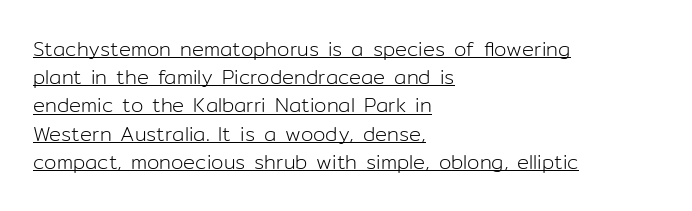
The image shows 20 px text type, upright; set left-aligned, normal line spacing (1.41x), normal letter spacing, underlined.
